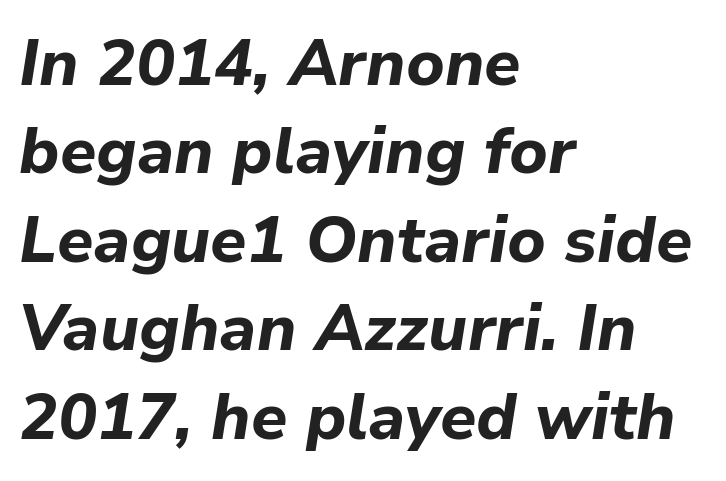
The image shows 65 px bold type, italic (leaning right); set left-aligned, normal line spacing (1.36x), normal letter spacing, not underlined; low stroke contrast and a medium x-height.
